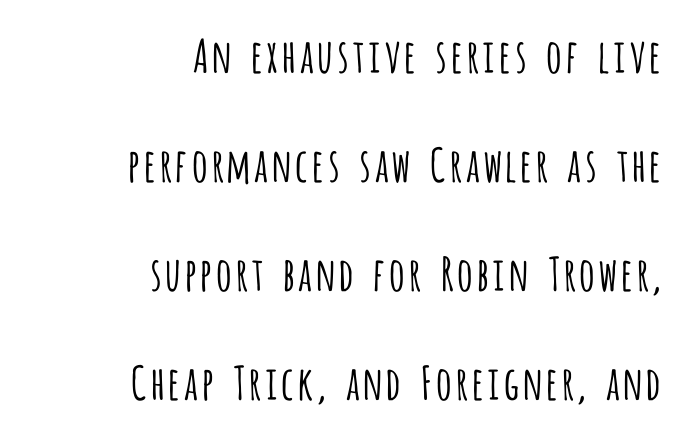
{"serif": "no", "italic": "no", "bold": "no", "weight": "light", "width": "condensed", "stroke_contrast": "low", "x_height": "large", "monospaced": "no", "underline": "no", "align": "right", "line_spacing": "loose", "line_spacing_ratio": 2.37, "letter_spacing": "normal", "letter_spacing_em": 0.0, "glyph_px": 46}
